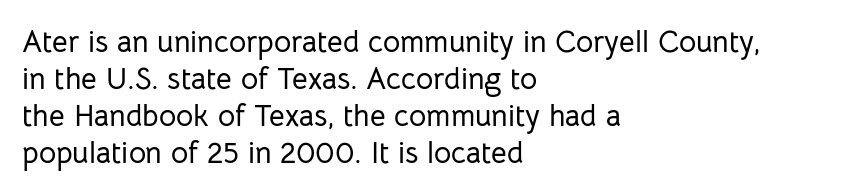
Q: Is the text italic (slanted)? A: No, it is upright.
Q: Is the typeface a serif or a sans-serif typeface? A: Sans-serif.
Q: Is the text underlined? A: No.
Q: How is the paragraph aligned? A: Left-aligned.
Q: Is the spacing between letters normal or unusually wide? A: Normal.
Q: Width (condensed, normal, or wide)? A: Normal.
Q: Stroke contrast? A: Low.
Q: x-height? A: Medium.
Q: Monospaced? A: No.
